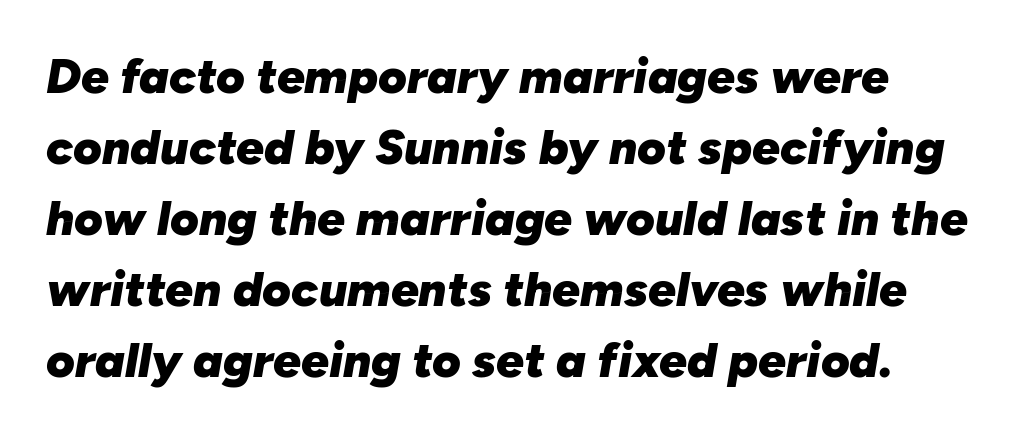
The image shows 49 px heavy type, italic (leaning right); set normal line spacing (1.45x), normal letter spacing, not underlined; low stroke contrast and a medium x-height.
